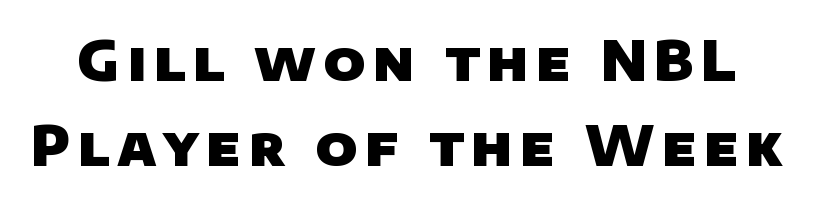
Q: Is the text bold? A: Yes.
Q: Is the typeface a serif or a sans-serif typeface? A: Sans-serif.
Q: Is the text underlined? A: No.
Q: Is the spacing between lines tight, normal or loose? A: Normal.
Q: Width (condensed, normal, or wide)? A: Normal.
Q: Stroke contrast? A: Low.
Q: x-height? A: Large.
Q: Monospaced? A: No.
